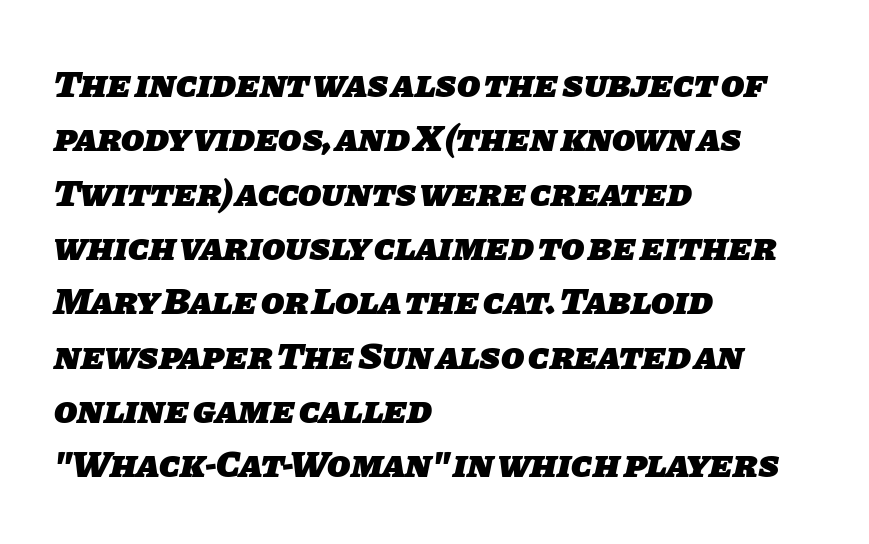
{"bold": "yes", "weight": "heavy", "width": "normal", "stroke_contrast": "low", "x_height": "large", "monospaced": "no", "underline": "no", "align": "left", "line_spacing": "normal", "line_spacing_ratio": 1.43, "letter_spacing": "normal", "letter_spacing_em": 0.0, "glyph_px": 38}
